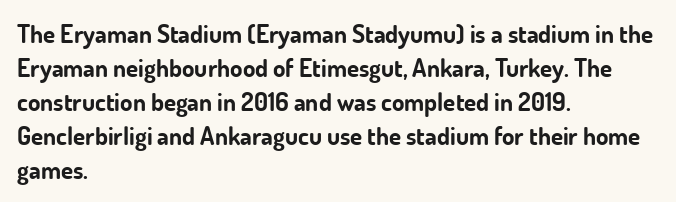
The image shows 25 px bold type, upright; set left-aligned, normal line spacing (1.36x), normal letter spacing, not underlined.
